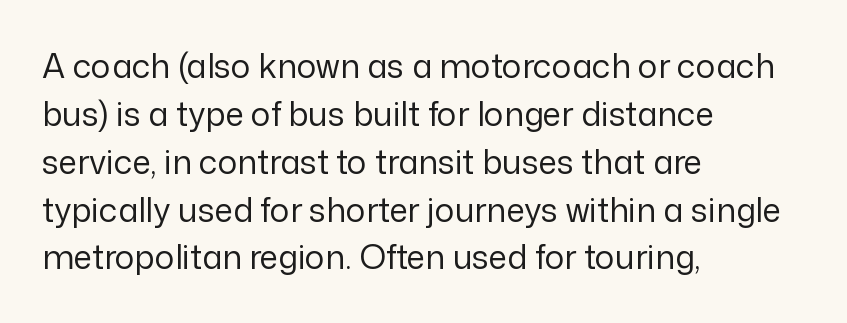
{"serif": "no", "italic": "no", "bold": "no", "weight": "regular", "width": "normal", "stroke_contrast": "low", "x_height": "medium", "monospaced": "no", "underline": "no", "align": "left", "line_spacing": "normal", "line_spacing_ratio": 1.45, "letter_spacing": "normal", "letter_spacing_em": 0.0, "glyph_px": 33}
